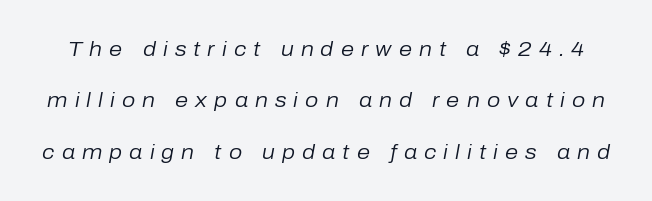
{"italic": "yes", "lean": "right", "slant_degrees": 10, "bold": "no", "underline": "no", "line_spacing": "loose", "line_spacing_ratio": 2.45, "letter_spacing": "wide", "letter_spacing_em": 0.34, "glyph_px": 21}
